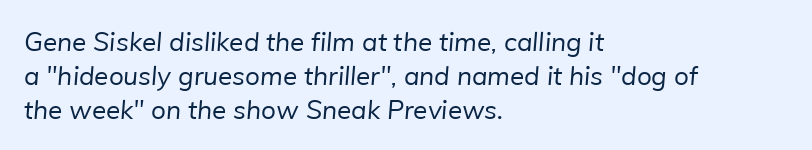
Q: Is the text bold? A: No.
Q: Is the text underlined? A: No.
Q: How is the paragraph aligned? A: Left-aligned.
Q: Is the spacing between letters normal or unusually wide? A: Normal.
Q: Is the spacing between lines tight, normal or loose? A: Normal.
